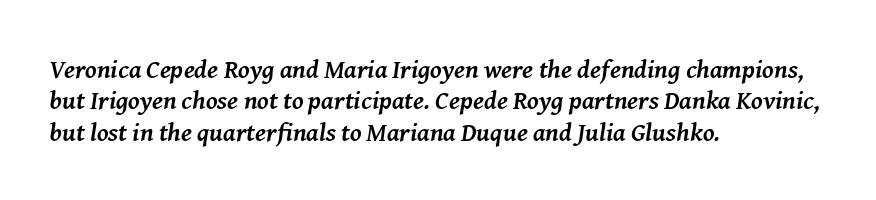
The image shows 26 px bold type, italic (leaning right); set left-aligned, line spacing 1.21x, normal letter spacing, not underlined.
